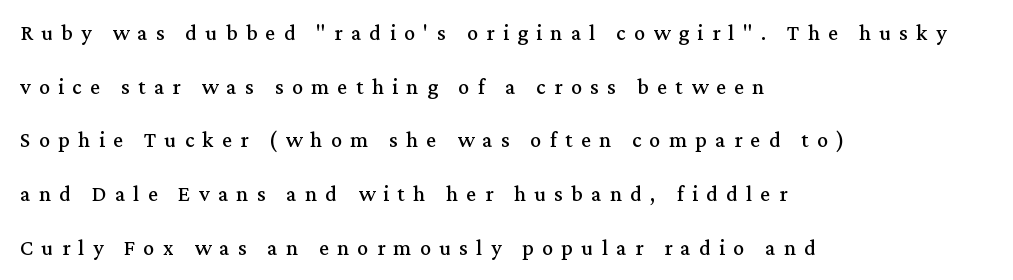
Q: Is the text italic (slanted)? A: No, it is upright.
Q: Is the text underlined? A: No.
Q: How is the paragraph aligned? A: Left-aligned.
Q: Is the spacing between letters normal or unusually wide? A: Unusually wide.
Q: Is the spacing between lines tight, normal or loose? A: Loose.
